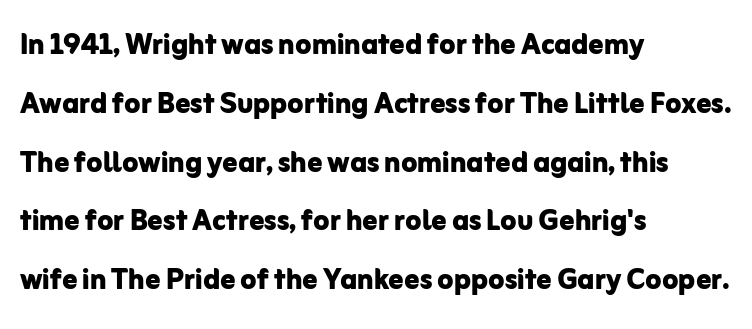
{"serif": "no", "italic": "no", "bold": "yes", "weight": "bold", "width": "normal", "stroke_contrast": "low", "x_height": "medium", "monospaced": "no", "underline": "no", "align": "left", "line_spacing": "normal", "line_spacing_ratio": 1.59, "letter_spacing": "normal", "letter_spacing_em": 0.0, "glyph_px": 37}
